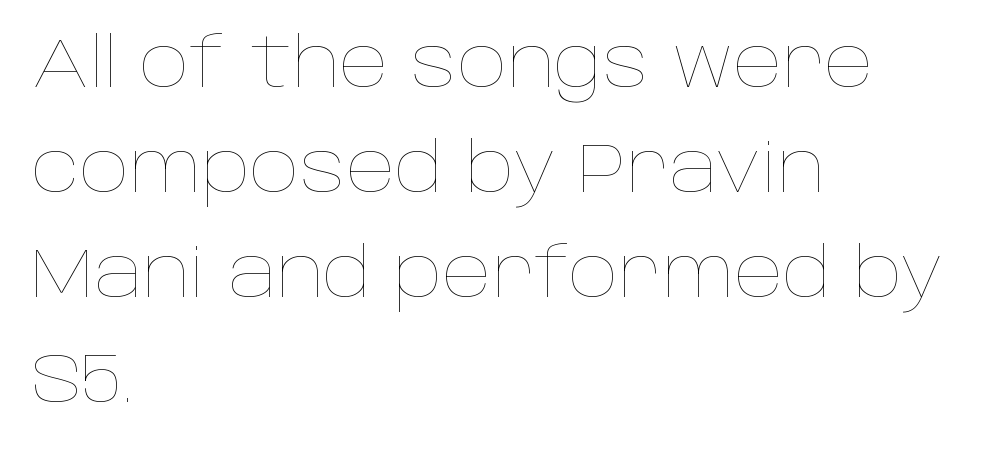
The image shows 69 px thin type, upright; set left-aligned, normal line spacing (1.52x), normal letter spacing, not underlined; low stroke contrast and a large x-height.
